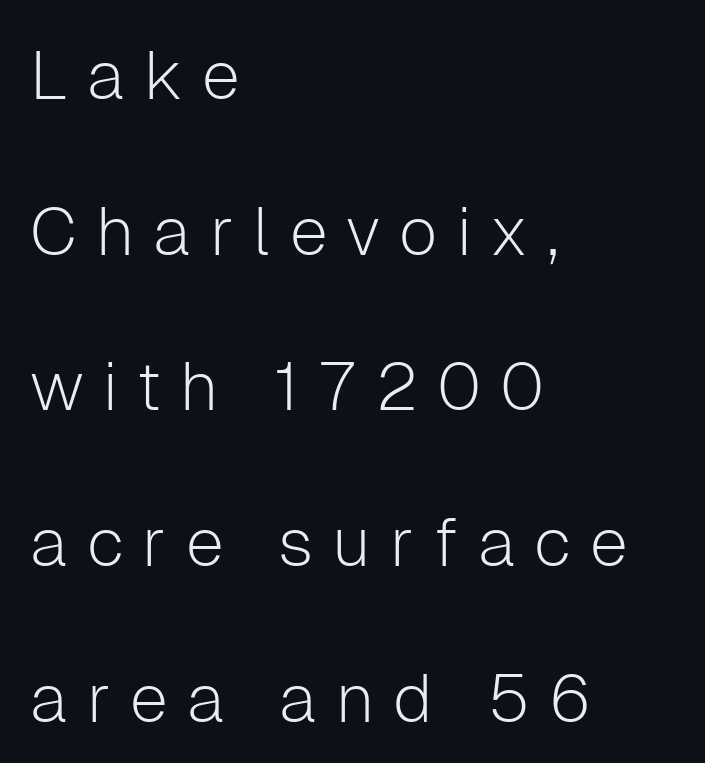
Q: Is the text bold? A: No.
Q: Is the text italic (slanted)? A: No, it is upright.
Q: Is the typeface a serif or a sans-serif typeface? A: Sans-serif.
Q: Is the text underlined? A: No.
Q: How is the paragraph aligned? A: Left-aligned.
Q: Is the spacing between letters normal or unusually wide? A: Unusually wide.
Q: Is the spacing between lines tight, normal or loose? A: Loose.
Q: Width (condensed, normal, or wide)? A: Normal.
Q: Stroke contrast? A: Low.
Q: x-height? A: Medium.
Q: Monospaced? A: No.
